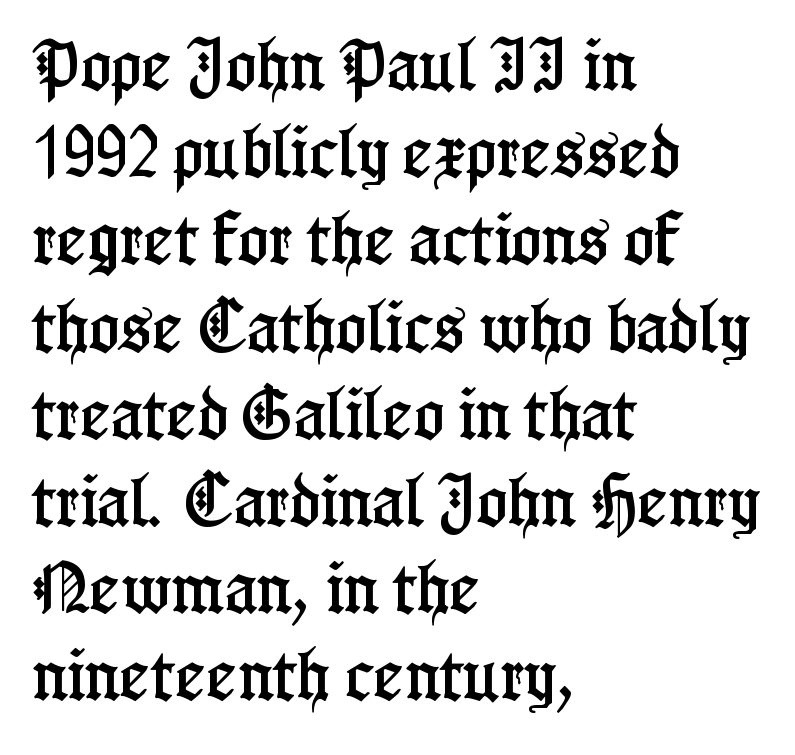
Q: Is the text italic (slanted)? A: No, it is upright.
Q: Is the typeface a serif or a sans-serif typeface? A: Serif.
Q: Is the text underlined? A: No.
Q: How is the paragraph aligned? A: Left-aligned.
Q: Is the spacing between letters normal or unusually wide? A: Normal.
Q: Is the spacing between lines tight, normal or loose? A: Normal.
Q: Width (condensed, normal, or wide)? A: Condensed.
Q: Stroke contrast? A: Low.
Q: x-height? A: Medium.
Q: Monospaced? A: No.
